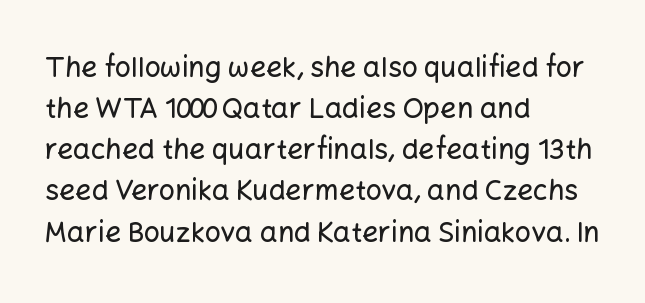
Q: Is the text italic (slanted)? A: No, it is upright.
Q: Is the typeface a serif or a sans-serif typeface? A: Sans-serif.
Q: Is the text underlined? A: No.
Q: How is the paragraph aligned? A: Left-aligned.
Q: Is the spacing between letters normal or unusually wide? A: Normal.
Q: Is the spacing between lines tight, normal or loose? A: Normal.
Q: Width (condensed, normal, or wide)? A: Normal.
Q: Stroke contrast? A: Low.
Q: x-height? A: Medium.
Q: Monospaced? A: No.
